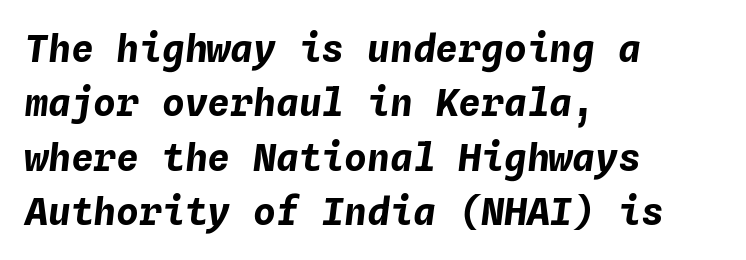
The image shows 38 px bold type, italic (leaning right), monospaced; set left-aligned, normal line spacing (1.43x), normal letter spacing, not underlined; low stroke contrast and a medium x-height.
